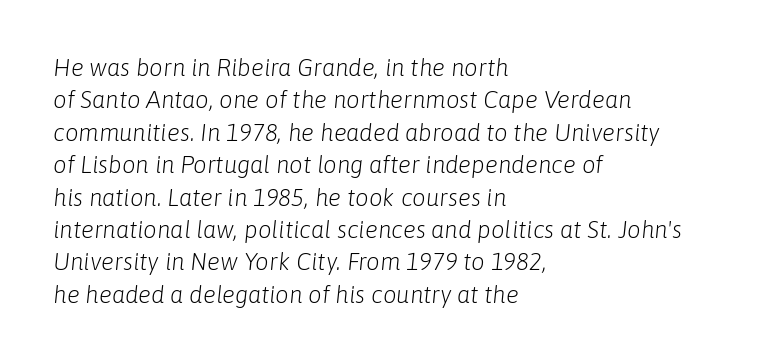
The image shows 24 px text type, italic (leaning right); set left-aligned, normal line spacing (1.35x), normal letter spacing, not underlined.
